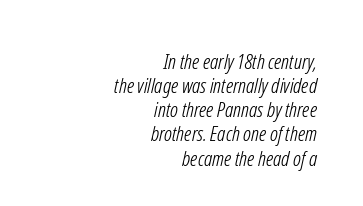
Q: Is the text bold? A: No.
Q: Is the text underlined? A: No.
Q: How is the paragraph aligned? A: Right-aligned.
Q: Is the spacing between letters normal or unusually wide? A: Normal.
Q: Is the spacing between lines tight, normal or loose? A: Tight.
